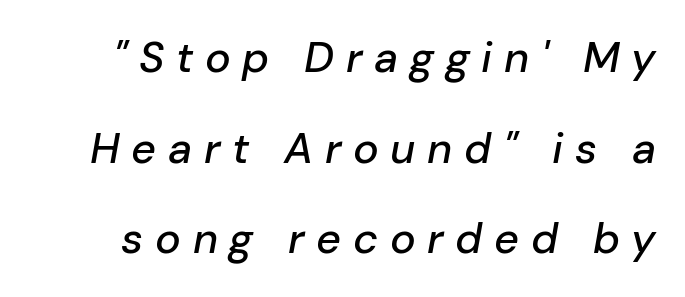
The gap between lines stays unmarked. Short note: letters widely spaced. Here the designer chose a conventional face with non-uniform glyph widths. The leading is generous, giving the passage an open texture. It's the slanting kind of type.
